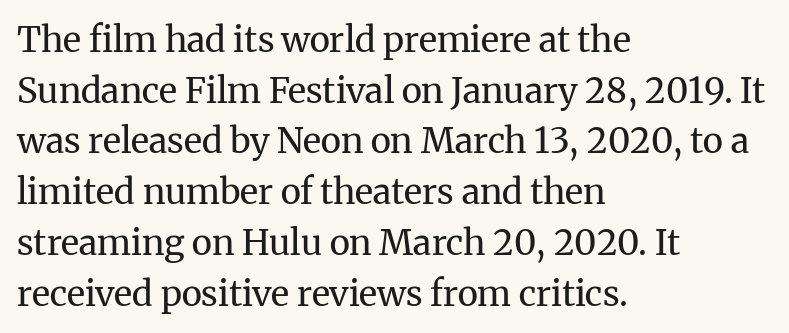
Q: Is the text bold? A: No.
Q: Is the text italic (slanted)? A: No, it is upright.
Q: Is the typeface a serif or a sans-serif typeface? A: Serif.
Q: Is the text underlined? A: No.
Q: How is the paragraph aligned? A: Left-aligned.
Q: Is the spacing between letters normal or unusually wide? A: Normal.
Q: Is the spacing between lines tight, normal or loose? A: Normal.
Q: Width (condensed, normal, or wide)? A: Normal.
Q: Stroke contrast? A: Medium.
Q: x-height? A: Medium.
Q: Monospaced? A: No.
